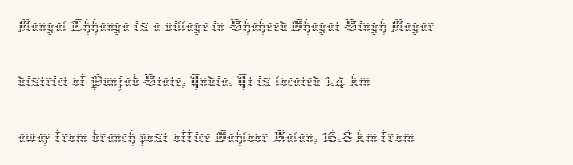
{"italic": "no", "bold": "no", "weight": "thin", "width": "normal", "stroke_contrast": "low", "x_height": "medium", "monospaced": "no", "underline": "no", "align": "left", "line_spacing": "normal", "line_spacing_ratio": 1.5, "letter_spacing": "normal", "letter_spacing_em": 0.0, "glyph_px": 37}
